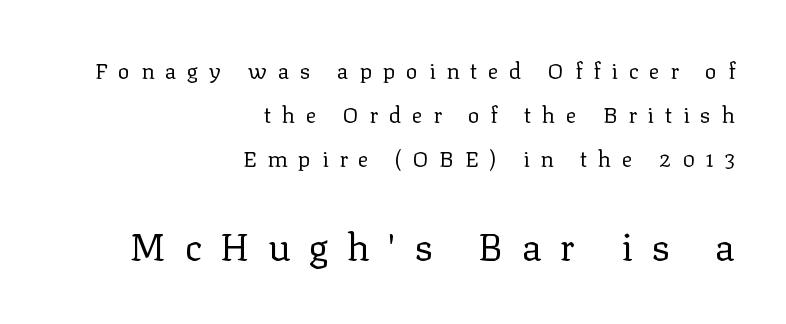
The image shows 38 px regular-weight serif type, upright; set right-aligned, loose line spacing (1.99x), unusually wide letter spacing (+0.49 em), not underlined; the second (bottom) block is 1.73x larger; low stroke contrast and a medium x-height.
